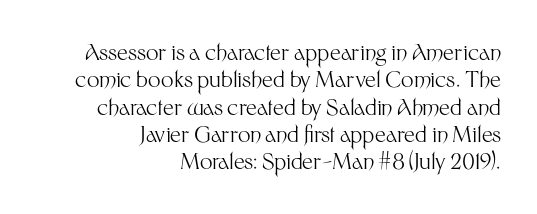
Notice how the passage keeps a crisp vertical edge on the right only. No italicization has been applied; the sample stays upright. The horizontal fit of the characters is conventional and even. Descenders hang freely into open space. Stroke thickness stays within the range of a standard reading face or lighter.
